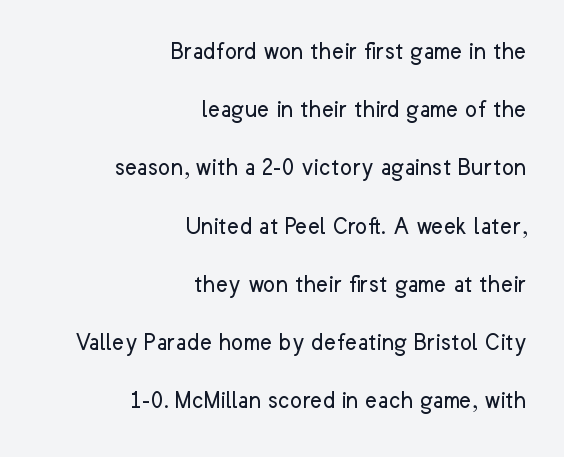
The image shows 26 px text type, upright; set right-aligned, loose line spacing (2.24x), normal letter spacing, not underlined.
